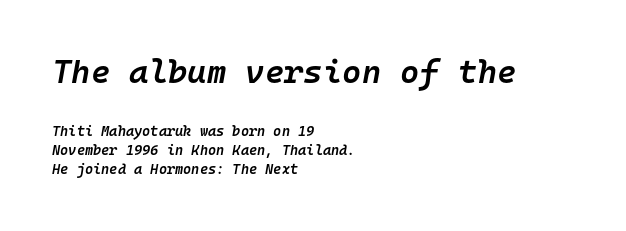
The image shows 33 px semibold type, italic (leaning right), monospaced; set left-aligned, normal line spacing (1.36x), normal letter spacing, not underlined; the first (top) block is 2.36x larger; low stroke contrast and a medium x-height.
